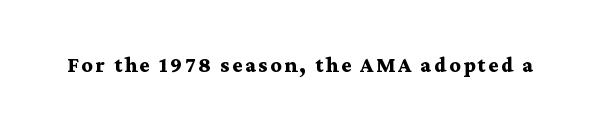
The image shows 22 px bold type, upright; set not underlined.
